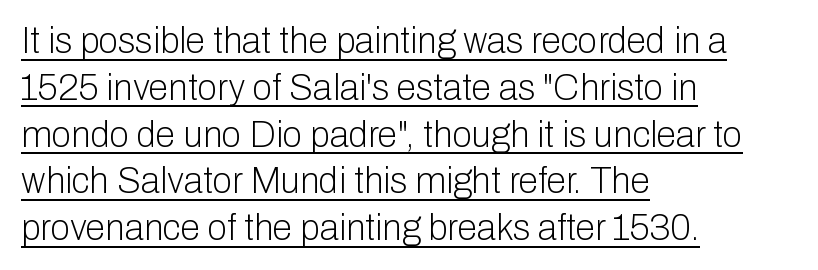
Q: Is the text bold? A: No.
Q: Is the text italic (slanted)? A: No, it is upright.
Q: Is the typeface a serif or a sans-serif typeface? A: Sans-serif.
Q: Is the text underlined? A: Yes.
Q: How is the paragraph aligned? A: Left-aligned.
Q: Is the spacing between letters normal or unusually wide? A: Normal.
Q: Is the spacing between lines tight, normal or loose? A: Normal.
Q: Width (condensed, normal, or wide)? A: Normal.
Q: Stroke contrast? A: Low.
Q: x-height? A: Medium.
Q: Monospaced? A: No.
